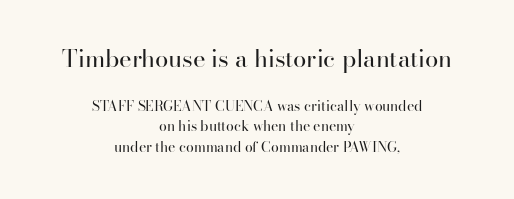
Normally led — the rows are evenly, conventionally spaced. Typeset on center — no edge is straight. Upright lettering throughout. Beneath every word, the page is bare. The typesetting does not lean heavy: it is not bold. The tracking reads as untouched default to a designer's eye.
